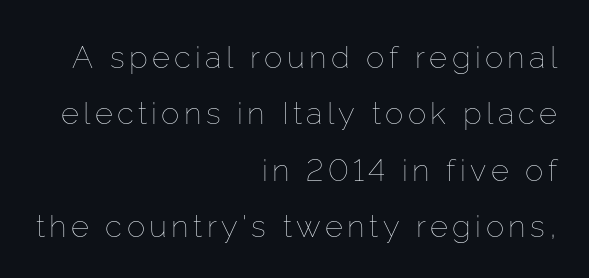
Q: Is the text bold? A: No.
Q: Is the text italic (slanted)? A: No, it is upright.
Q: Is the text underlined? A: No.
Q: How is the paragraph aligned? A: Right-aligned.
Q: Width (condensed, normal, or wide)? A: Normal.
Q: Stroke contrast? A: Low.
Q: x-height? A: Medium.
Q: Monospaced? A: No.
